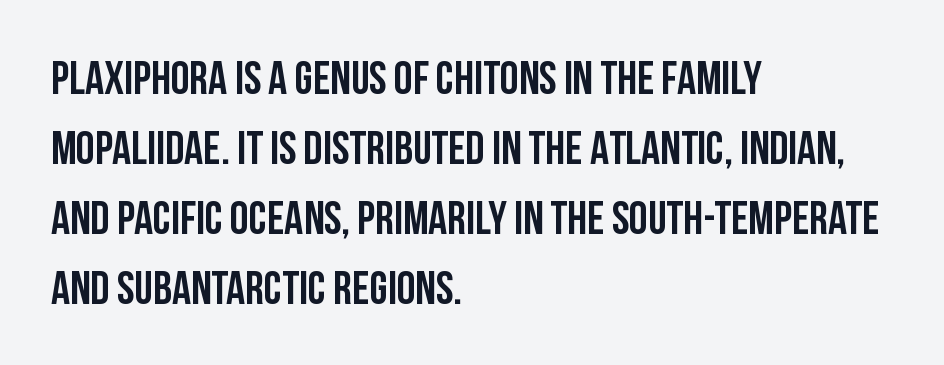
Q: Is the text italic (slanted)? A: No, it is upright.
Q: Is the typeface a serif or a sans-serif typeface? A: Sans-serif.
Q: Is the text underlined? A: No.
Q: How is the paragraph aligned? A: Left-aligned.
Q: Is the spacing between letters normal or unusually wide? A: Normal.
Q: Is the spacing between lines tight, normal or loose? A: Normal.
Q: Width (condensed, normal, or wide)? A: Condensed.
Q: Stroke contrast? A: Low.
Q: x-height? A: Large.
Q: Monospaced? A: No.
